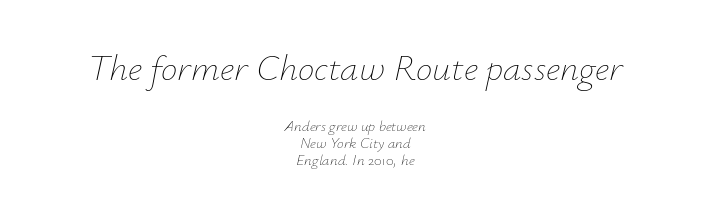
Vertical stems look standard width or narrower in stroke. Here the first block reads like a headline and the second like body copy. Clear beneath every line of the passage. The passage is arranged like a title page — every line centered. Spacing between characters is what you'd get straight out of the box.
